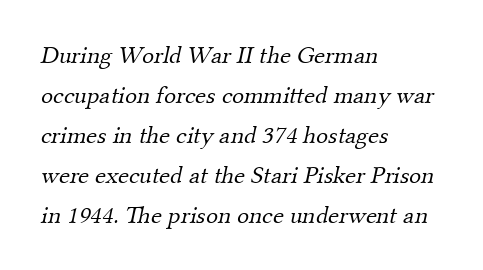
Q: Is the text bold? A: No.
Q: Is the text underlined? A: No.
Q: How is the paragraph aligned? A: Left-aligned.
Q: Is the spacing between letters normal or unusually wide? A: Normal.
Q: Is the spacing between lines tight, normal or loose? A: Normal.
